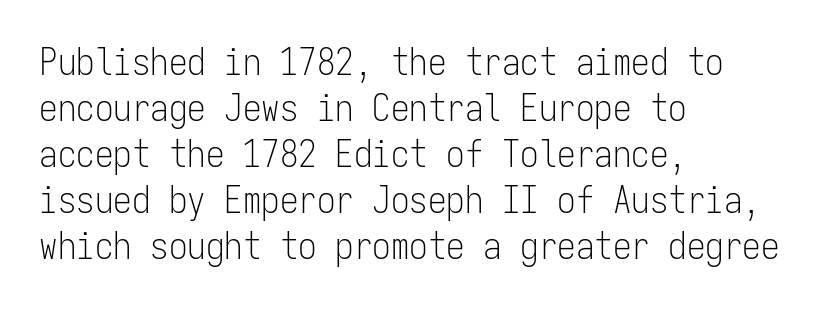
{"serif": "no", "italic": "no", "bold": "no", "weight": "light", "width": "condensed", "stroke_contrast": "low", "x_height": "medium", "monospaced": "yes", "underline": "no", "align": "left", "line_spacing_ratio": 1.24, "letter_spacing": "normal", "letter_spacing_em": 0.0, "glyph_px": 37}
